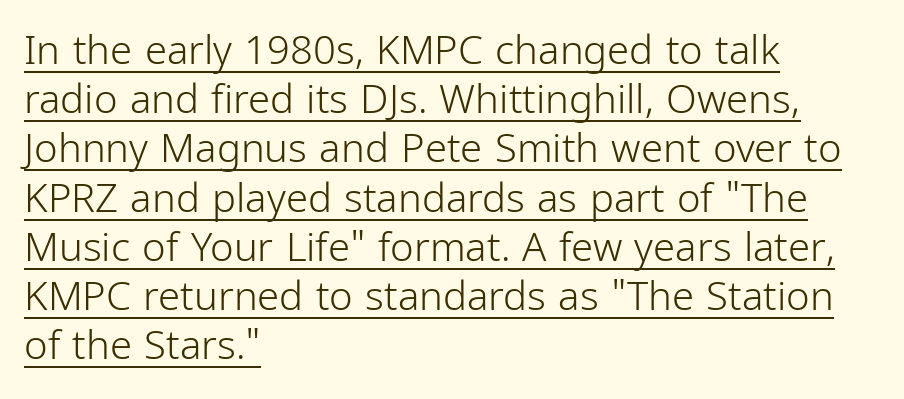
{"serif": "no", "italic": "no", "bold": "no", "weight": "light", "width": "condensed", "stroke_contrast": "low", "x_height": "medium", "monospaced": "no", "underline": "yes", "align": "left", "line_spacing_ratio": 1.23, "letter_spacing": "normal", "letter_spacing_em": 0.0, "glyph_px": 40}
